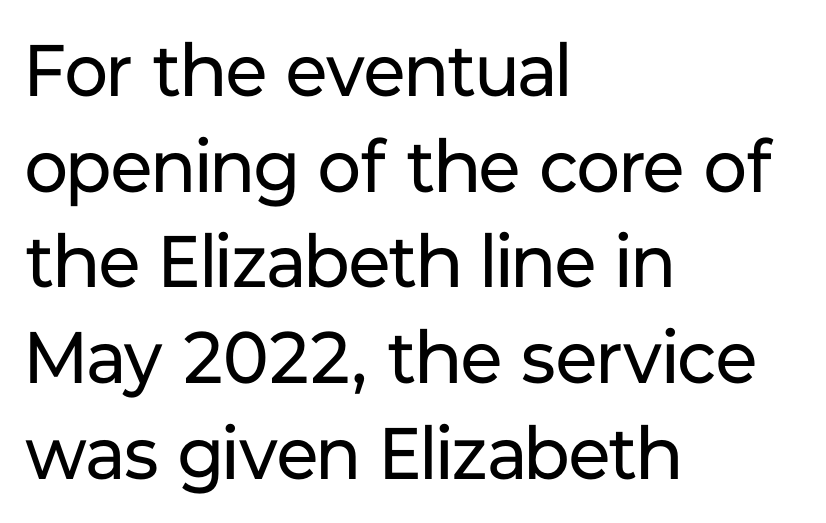
{"serif": "no", "italic": "no", "bold": "no", "weight": "regular", "width": "normal", "stroke_contrast": "low", "x_height": "medium", "monospaced": "no", "underline": "no", "align": "left", "line_spacing": "normal", "line_spacing_ratio": 1.31, "letter_spacing": "normal", "letter_spacing_em": 0.0, "glyph_px": 73}
